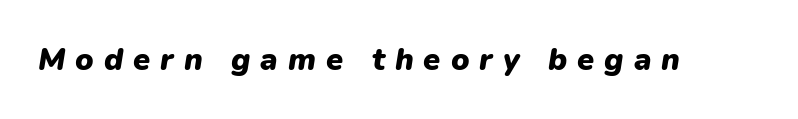
The image shows 31 px heavy type, italic (leaning right); set unusually wide letter spacing (+0.32 em), not underlined; low stroke contrast and a medium x-height.
